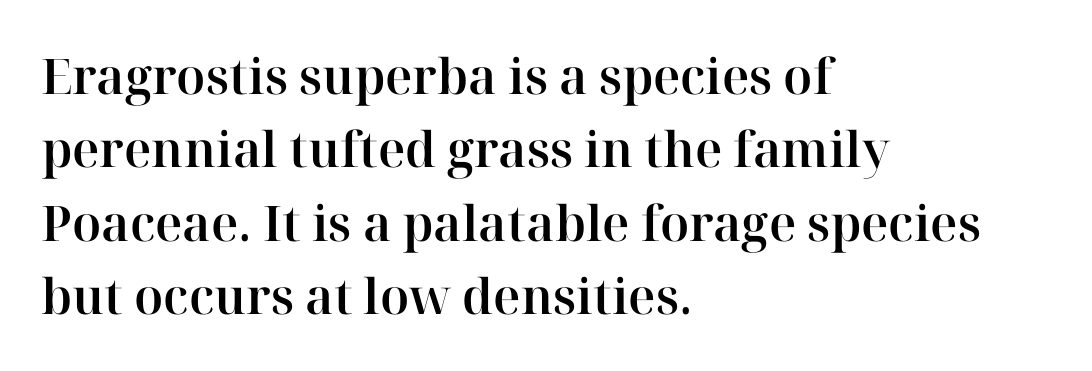
{"serif": "yes", "italic": "no", "width": "normal", "stroke_contrast": "high", "x_height": "medium", "monospaced": "no", "underline": "no", "align": "left", "line_spacing": "normal", "line_spacing_ratio": 1.5, "letter_spacing": "normal", "letter_spacing_em": 0.0, "glyph_px": 49}
